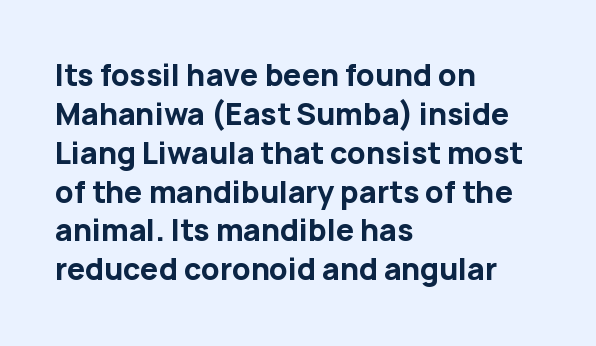
Q: Is the text bold? A: Yes.
Q: Is the text italic (slanted)? A: No, it is upright.
Q: Is the typeface a serif or a sans-serif typeface? A: Sans-serif.
Q: Is the text underlined? A: No.
Q: How is the paragraph aligned? A: Left-aligned.
Q: Is the spacing between letters normal or unusually wide? A: Normal.
Q: Is the spacing between lines tight, normal or loose? A: Normal.
Q: Width (condensed, normal, or wide)? A: Normal.
Q: Stroke contrast? A: Low.
Q: x-height? A: Medium.
Q: Monospaced? A: No.
